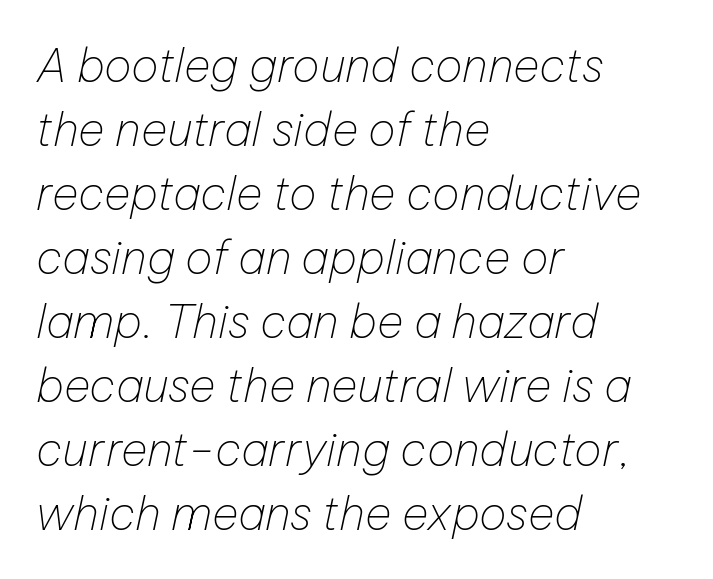
The image shows 46 px thin type, italic (leaning right); set left-aligned, normal line spacing (1.39x), normal letter spacing, not underlined; low stroke contrast and a medium x-height.
